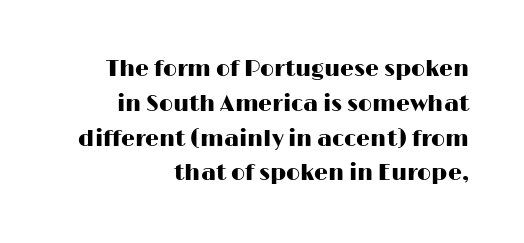
Q: Is the text italic (slanted)? A: No, it is upright.
Q: Is the text underlined? A: No.
Q: How is the paragraph aligned? A: Right-aligned.
Q: Is the spacing between letters normal or unusually wide? A: Normal.
Q: Is the spacing between lines tight, normal or loose? A: Normal.
